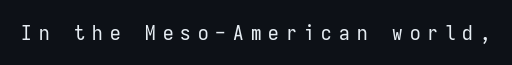
{"italic": "no", "bold": "no", "underline": "no", "letter_spacing": "wide", "letter_spacing_em": 0.34, "glyph_px": 21}
